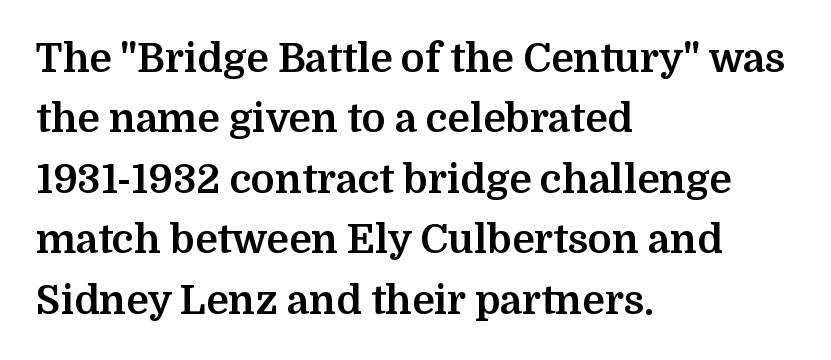
The image shows 40 px bold serif type, upright; set left-aligned, normal line spacing (1.51x), normal letter spacing, not underlined; medium stroke contrast and a medium x-height.
